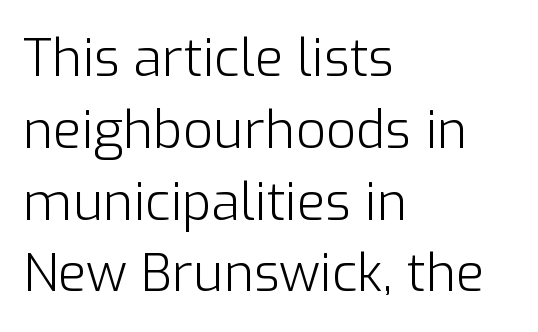
Students, observe: this is what conventionally led text looks like. Does the type have serifs? No, each stem ends abruptly. Line beginnings align vertically; line endings do not. Heaviness? Minimal to ordinary, like unemphasized prose. Each row of text sits above clean, open space.
